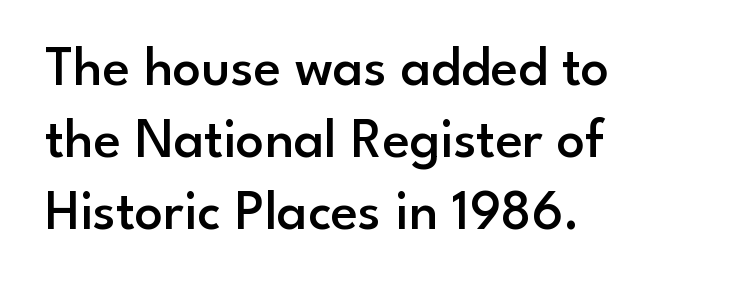
Q: Is the text bold? A: Semi-bold.
Q: Is the text italic (slanted)? A: No, it is upright.
Q: Is the typeface a serif or a sans-serif typeface? A: Sans-serif.
Q: Is the text underlined? A: No.
Q: How is the paragraph aligned? A: Left-aligned.
Q: Is the spacing between letters normal or unusually wide? A: Normal.
Q: Is the spacing between lines tight, normal or loose? A: Normal.
Q: Width (condensed, normal, or wide)? A: Normal.
Q: Stroke contrast? A: Low.
Q: x-height? A: Small.
Q: Monospaced? A: No.
